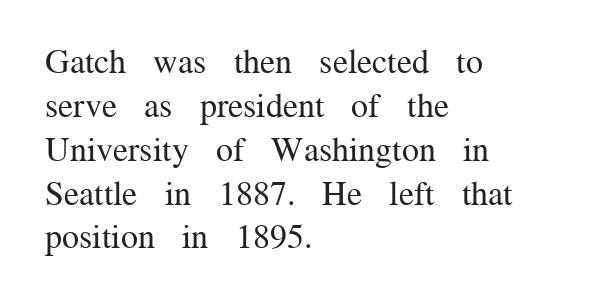
Q: Is the text bold? A: No.
Q: Is the text italic (slanted)? A: No, it is upright.
Q: Is the typeface a serif or a sans-serif typeface? A: Serif.
Q: Is the text underlined? A: No.
Q: How is the paragraph aligned? A: Left-aligned.
Q: Is the spacing between letters normal or unusually wide? A: Normal.
Q: Is the spacing between lines tight, normal or loose? A: Normal.
Q: Width (condensed, normal, or wide)? A: Normal.
Q: Stroke contrast? A: Medium.
Q: x-height? A: Medium.
Q: Monospaced? A: No.
